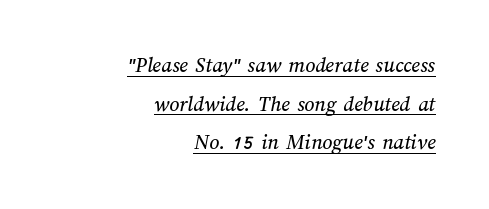
{"underline": "yes", "align": "right", "line_spacing_ratio": 1.76, "letter_spacing": "normal", "letter_spacing_em": 0.0, "glyph_px": 22}
